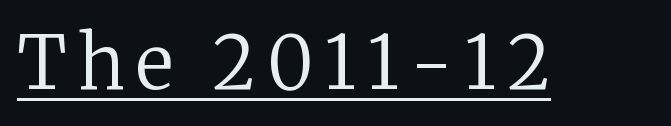
{"serif": "yes", "italic": "no", "bold": "no", "weight": "regular", "width": "normal", "stroke_contrast": "low", "x_height": "medium", "monospaced": "no", "underline": "yes", "glyph_px": 73}
